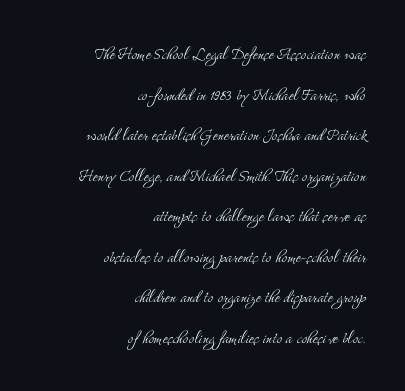
Q: Is the text bold? A: No.
Q: Is the text italic (slanted)? A: Yes.
Q: Is the text underlined? A: No.
Q: How is the paragraph aligned? A: Right-aligned.
Q: Is the spacing between letters normal or unusually wide? A: Normal.
Q: Is the spacing between lines tight, normal or loose? A: Loose.
